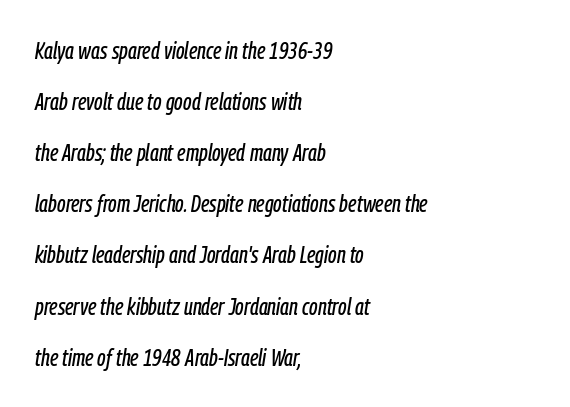
The image shows 24 px text type, italic (leaning right); set left-aligned, loose line spacing (2.13x), normal letter spacing, not underlined.
